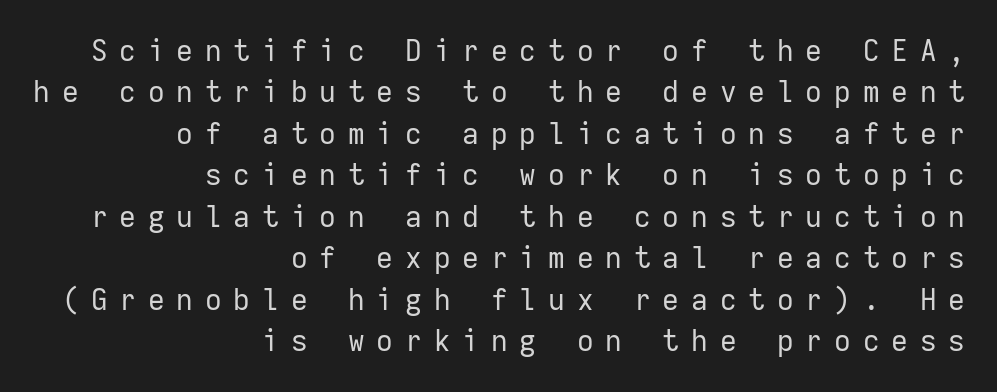
{"serif": "no", "italic": "no", "bold": "no", "weight": "regular", "width": "normal", "stroke_contrast": "low", "x_height": "medium", "monospaced": "yes", "underline": "no", "align": "right", "line_spacing": "normal", "line_spacing_ratio": 1.43, "letter_spacing": "wide", "letter_spacing_em": 0.41, "glyph_px": 29}
